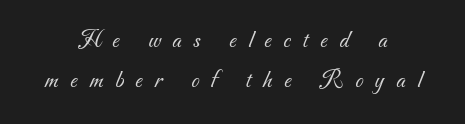
Clear beneath every line of the passage. Caption: face not bold, strokes unweighted. One glance says typical: line gaps are just what's usual. Teacher's note: observe the equal gaps on both sides — that is centered alignment. Here the glyphs are tracked loosely, breaking word shapes into spaced letters.
